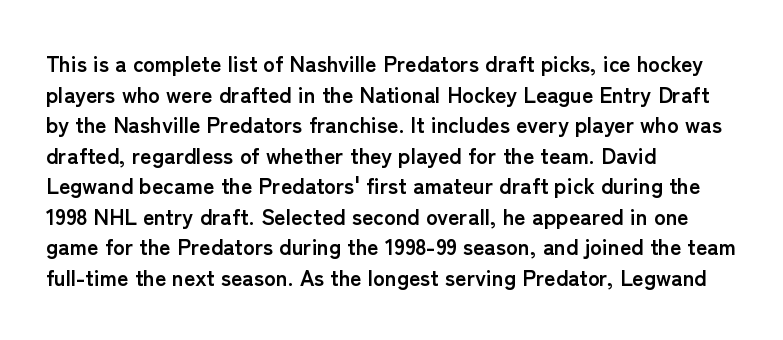
Q: Is the text bold? A: Yes.
Q: Is the text italic (slanted)? A: No, it is upright.
Q: Is the text underlined? A: No.
Q: How is the paragraph aligned? A: Left-aligned.
Q: Is the spacing between letters normal or unusually wide? A: Normal.
Q: Is the spacing between lines tight, normal or loose? A: Normal.
